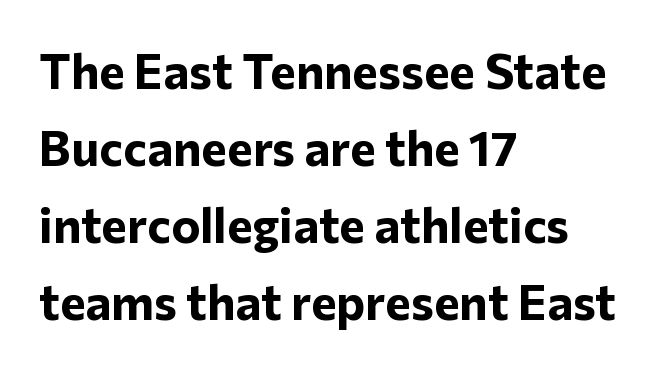
The image shows 49 px bold sans-serif type, upright; set left-aligned, normal line spacing (1.57x), normal letter spacing, not underlined; low stroke contrast and a medium x-height.
